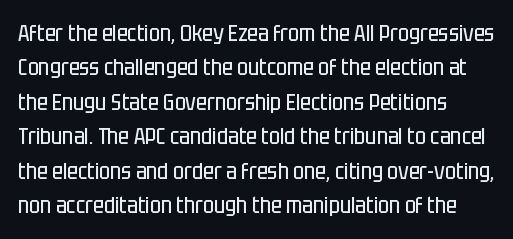
The image shows 23 px text type, upright; set left-aligned, normal line spacing (1.5x), normal letter spacing, not underlined.
